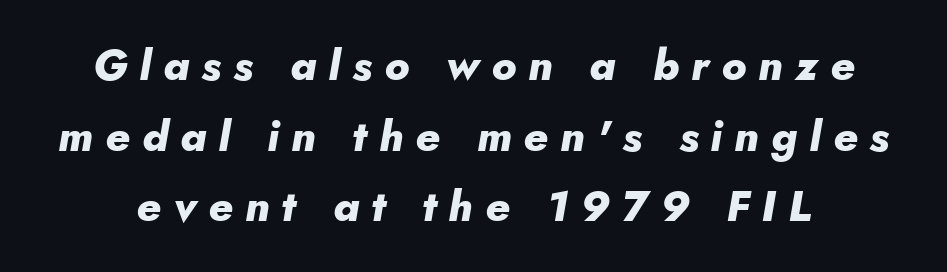
The image shows 43 px heavy type, italic (leaning right); set normal line spacing (1.64x), unusually wide letter spacing (+0.28 em), not underlined; low stroke contrast and a small x-height.
